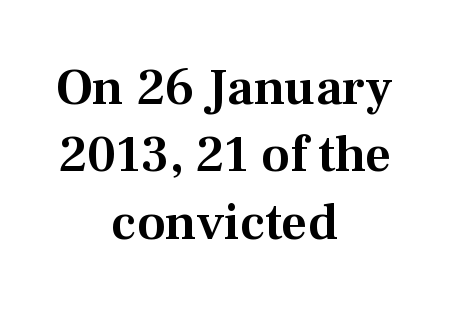
Caption: standard tracking, unaltered. How would I describe the line gaps? Plain and ordinary. Examine the stroke ends and you'll spot serifs. Beneath every word, the page is bare. Here the designer chose a conventional face with non-uniform glyph widths. Rendered with straight, roman letterforms.
